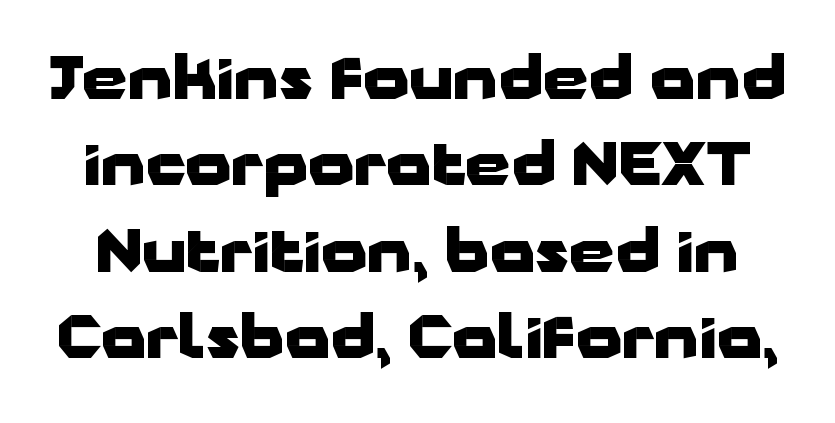
{"serif": "no", "italic": "no", "bold": "yes", "weight": "heavy", "width": "wide", "stroke_contrast": "low", "x_height": "medium", "monospaced": "no", "underline": "no", "line_spacing": "normal", "line_spacing_ratio": 1.49, "letter_spacing": "normal", "letter_spacing_em": 0.0, "glyph_px": 58}
